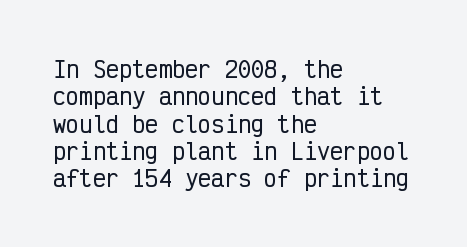
Q: Is the text italic (slanted)? A: No, it is upright.
Q: Is the text underlined? A: No.
Q: How is the paragraph aligned? A: Left-aligned.
Q: Is the spacing between letters normal or unusually wide? A: Normal.
